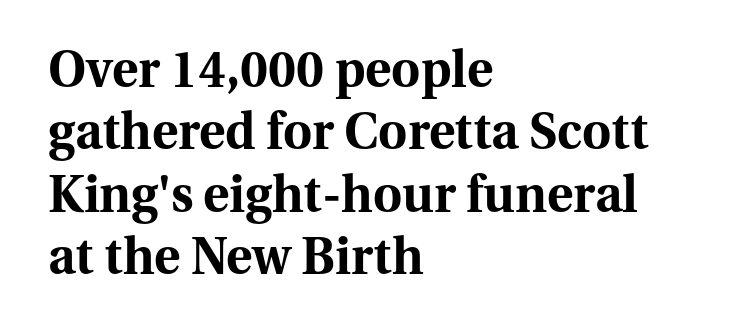
The image shows 50 px bold serif type, upright; set left-aligned, normal line spacing (1.25x), normal letter spacing, not underlined; medium stroke contrast and a medium x-height.
